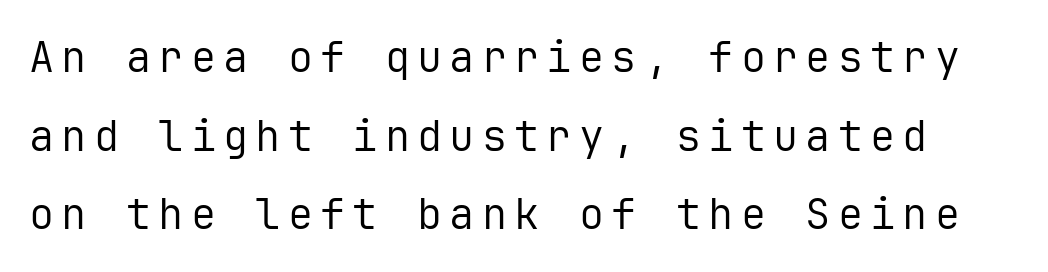
The image shows 42 px regular-weight sans-serif type, upright, monospaced; set line spacing 1.87x, not underlined; low stroke contrast and a medium x-height.
